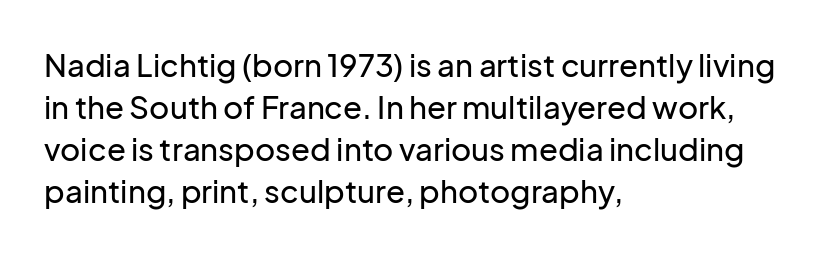
{"serif": "no", "italic": "no", "width": "normal", "stroke_contrast": "low", "x_height": "medium", "monospaced": "no", "underline": "no", "align": "left", "line_spacing": "normal", "line_spacing_ratio": 1.36, "letter_spacing": "normal", "letter_spacing_em": 0.0, "glyph_px": 31}
